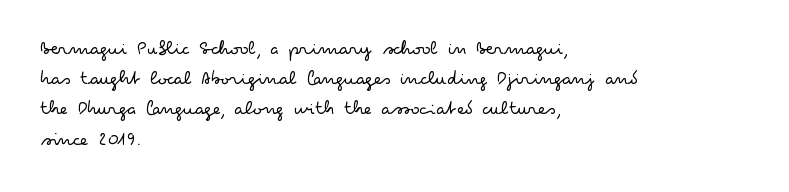
Q: Is the text bold? A: No.
Q: Is the text italic (slanted)? A: No, it is upright.
Q: Is the text underlined? A: No.
Q: How is the paragraph aligned? A: Left-aligned.
Q: Is the spacing between letters normal or unusually wide? A: Normal.
Q: Is the spacing between lines tight, normal or loose? A: Normal.
